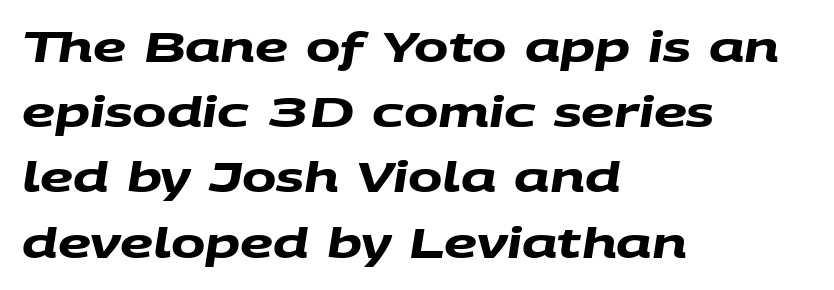
{"serif": "no", "bold": "yes", "weight": "heavy", "width": "wide", "stroke_contrast": "medium", "x_height": "large", "monospaced": "no", "underline": "no", "align": "left", "line_spacing": "normal", "line_spacing_ratio": 1.59, "letter_spacing": "normal", "letter_spacing_em": 0.0, "glyph_px": 41}
